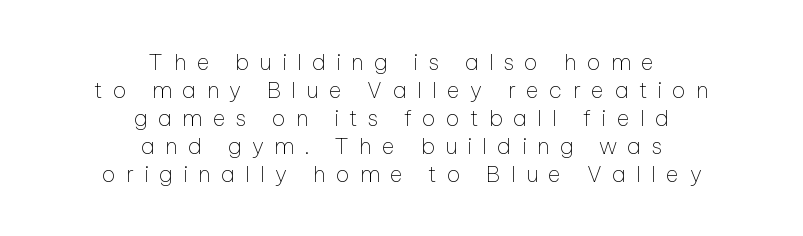
The image shows 22 px text type, upright; set centered, normal line spacing (1.27x), unusually wide letter spacing (+0.47 em), not underlined.
